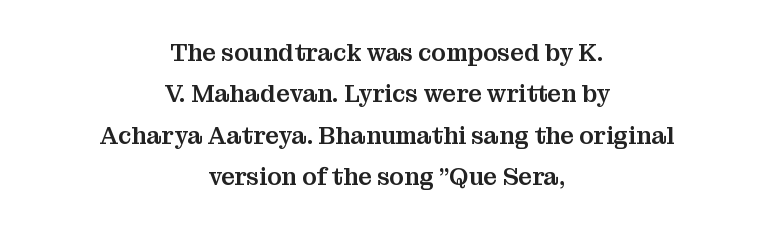
Q: Is the text italic (slanted)? A: No, it is upright.
Q: Is the text underlined? A: No.
Q: How is the paragraph aligned? A: Centered.
Q: Is the spacing between letters normal or unusually wide? A: Normal.
